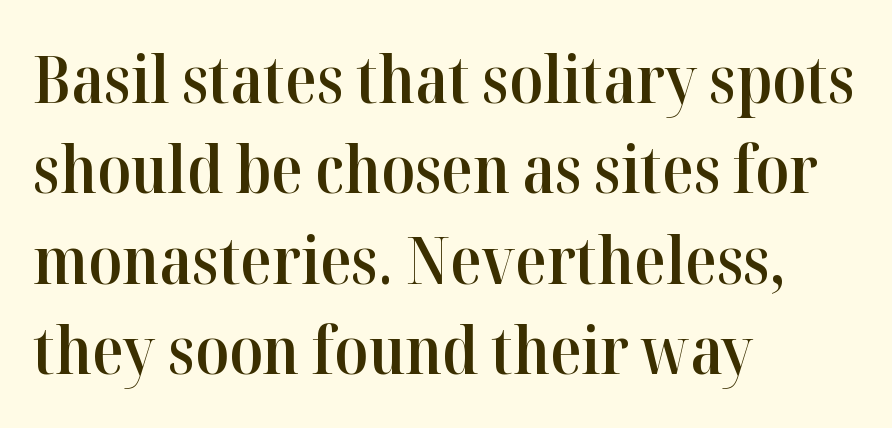
Its strokes are somewhat broadened, the hallmark of semibold type. The area under the type is left untouched. This is serif lettering, the kind often seen in printed books. The face used here is proportionally spaced, like ordinary book or web type.
